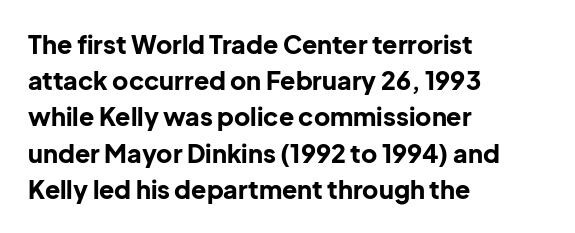
Typesetter's note: full bold, strokes at maximum text heaviness. Rendered with straight, roman letterforms. The line-height multiplier appears to be the usual default. Words appear dense and cohesive because spacing is normal. A student would call this left alignment; a typographer would say flush left, rag right. The baseline area is clear.
